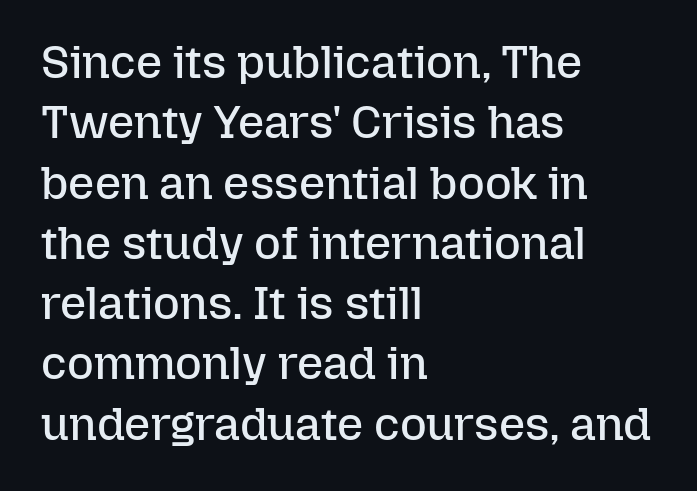
The image shows 46 px regular-weight type, upright; set left-aligned, normal line spacing (1.31x), normal letter spacing, not underlined; low stroke contrast and a medium x-height.
